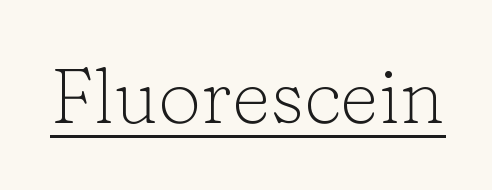
The image shows 77 px light serif type, upright; set normal letter spacing, underlined; low stroke contrast and a medium x-height.
